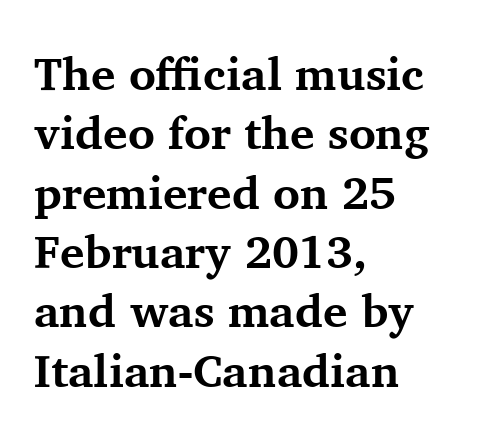
{"serif": "yes", "italic": "no", "bold": "yes", "weight": "bold", "width": "normal", "stroke_contrast": "medium", "x_height": "medium", "monospaced": "no", "underline": "no", "align": "left", "line_spacing": "normal", "line_spacing_ratio": 1.29, "letter_spacing": "normal", "letter_spacing_em": 0.0, "glyph_px": 46}
